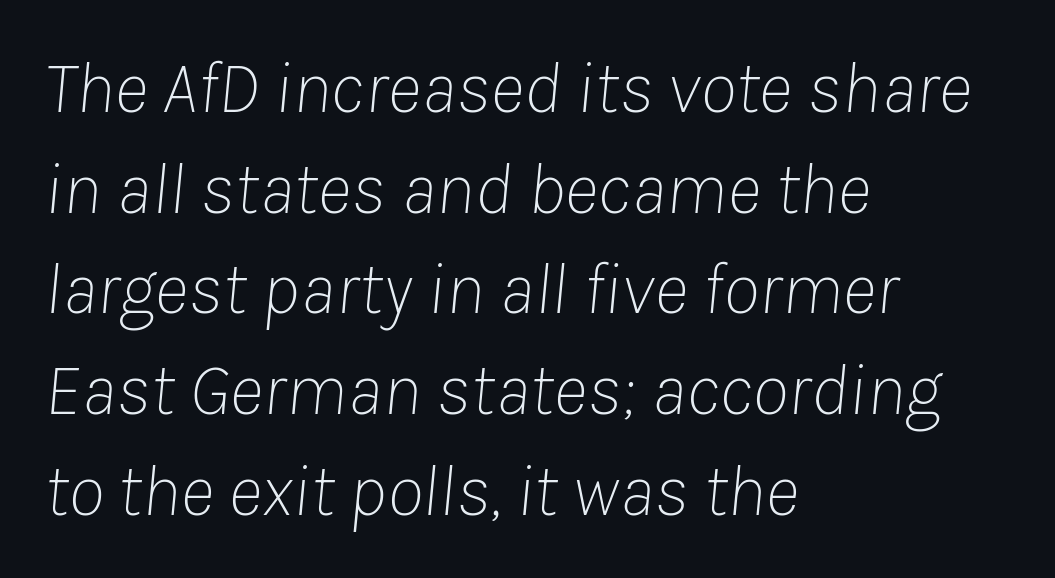
The image shows 74 px thin type, italic (leaning right); set left-aligned, normal line spacing (1.36x), normal letter spacing, not underlined; low stroke contrast and a medium x-height.
